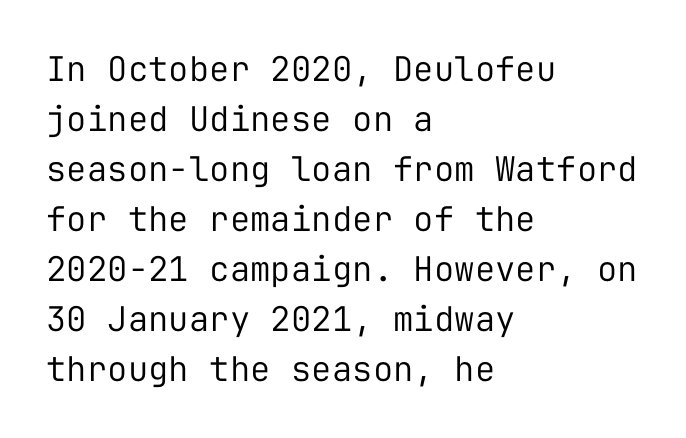
Q: Is the text bold? A: No.
Q: Is the text italic (slanted)? A: No, it is upright.
Q: Is the typeface a serif or a sans-serif typeface? A: Sans-serif.
Q: Is the text underlined? A: No.
Q: How is the paragraph aligned? A: Left-aligned.
Q: Is the spacing between letters normal or unusually wide? A: Normal.
Q: Is the spacing between lines tight, normal or loose? A: Normal.
Q: Width (condensed, normal, or wide)? A: Normal.
Q: Stroke contrast? A: Low.
Q: x-height? A: Medium.
Q: Monospaced? A: Yes.
